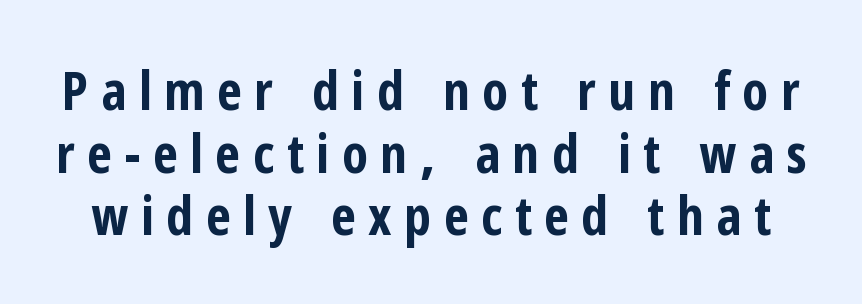
{"serif": "no", "italic": "no", "bold": "yes", "weight": "bold", "width": "condensed", "stroke_contrast": "low", "x_height": "medium", "monospaced": "no", "underline": "no", "line_spacing_ratio": 1.16, "letter_spacing": "wide", "letter_spacing_em": 0.23, "glyph_px": 54}
